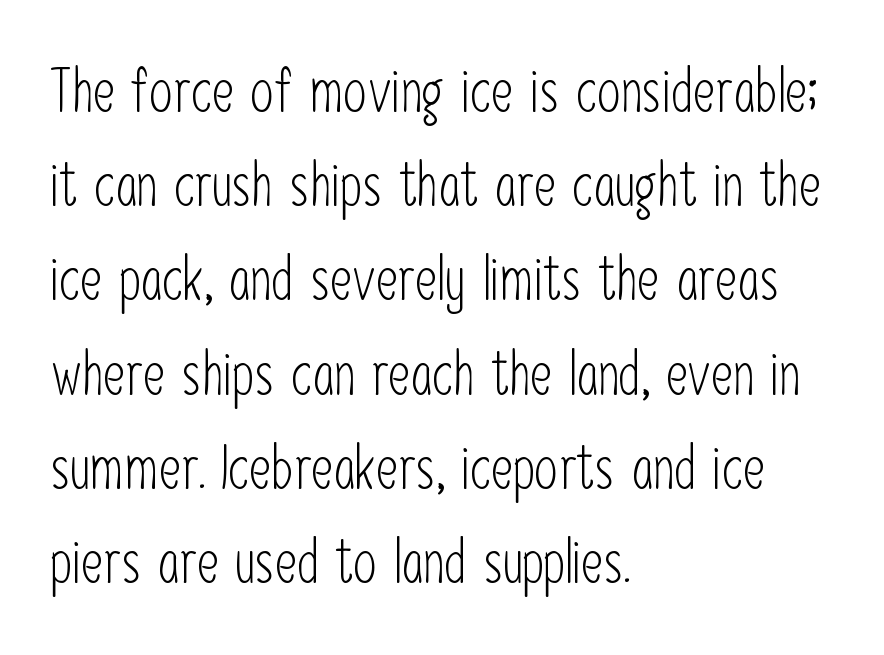
{"serif": "no", "italic": "no", "bold": "no", "weight": "light", "width": "condensed", "stroke_contrast": "low", "x_height": "medium", "monospaced": "no", "underline": "no", "align": "left", "line_spacing": "normal", "line_spacing_ratio": 1.57, "letter_spacing": "normal", "letter_spacing_em": 0.0, "glyph_px": 60}
